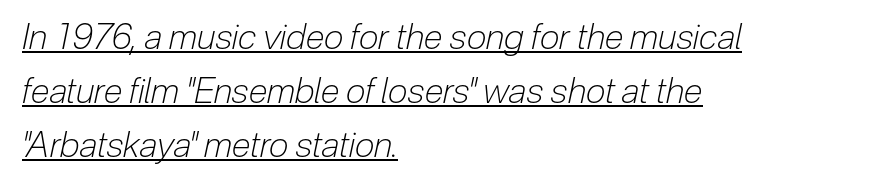
The line texture is even and compact thanks to regular tracking. Heaviness? Minimal to ordinary, like unemphasized prose. The lines are quadded left. A typesetter would call this proportional, since set widths differ per character. This sample uses an oblique cut, with every glyph tilted off the vertical.
